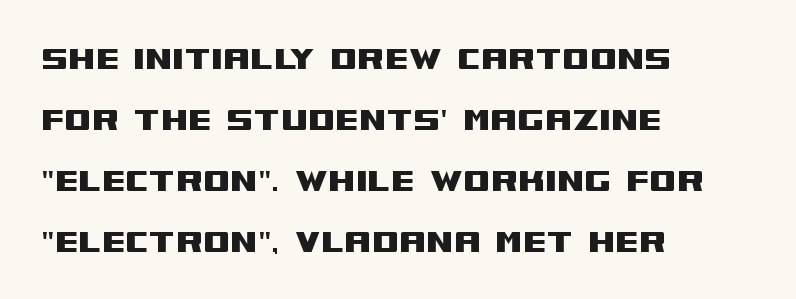
Every character sits straight up, as roman type does. Regular leading. This is sans-serif lettering, the kind often seen on screens and signage. A typesetter would call this proportional, since set widths differ per character. All the whitespace from short lines collects on the right.
